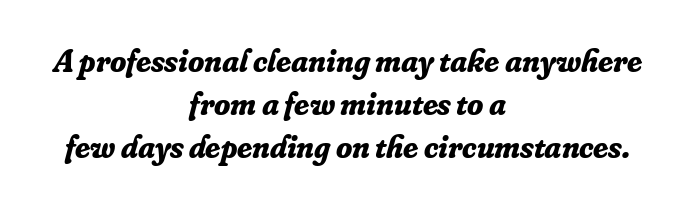
The image shows 33 px bold serif type, italic (leaning right); set centered, normal line spacing (1.3x), normal letter spacing, not underlined; low stroke contrast and a small x-height.
